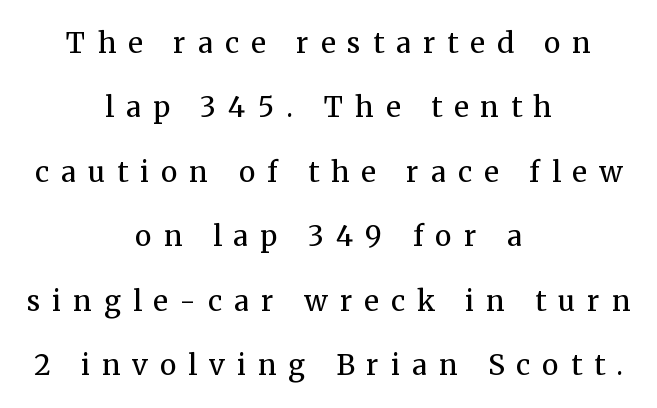
Q: Is the text bold? A: No.
Q: Is the text italic (slanted)? A: No, it is upright.
Q: Is the typeface a serif or a sans-serif typeface? A: Serif.
Q: Is the text underlined? A: No.
Q: How is the paragraph aligned? A: Centered.
Q: Is the spacing between letters normal or unusually wide? A: Unusually wide.
Q: Is the spacing between lines tight, normal or loose? A: Loose.
Q: Width (condensed, normal, or wide)? A: Normal.
Q: Stroke contrast? A: Medium.
Q: x-height? A: Medium.
Q: Monospaced? A: No.
